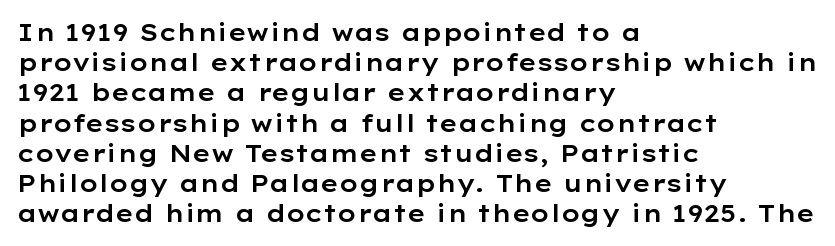
The image shows 24 px text type, upright; set left-aligned, normal line spacing (1.26x), normal letter spacing, not underlined.
